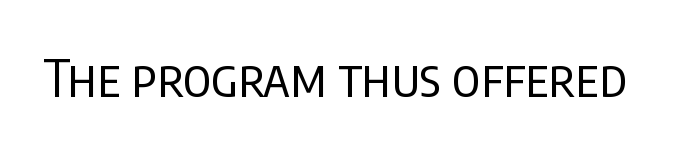
Character widths vary here, with narrow letters taking less room than wide ones. The characters display no serif detailing; their extremities are plain. Only glyphs here, with clear space below each row. The letterforms sit at book weight or below. This sample uses plain, unmodified letter spacing.
